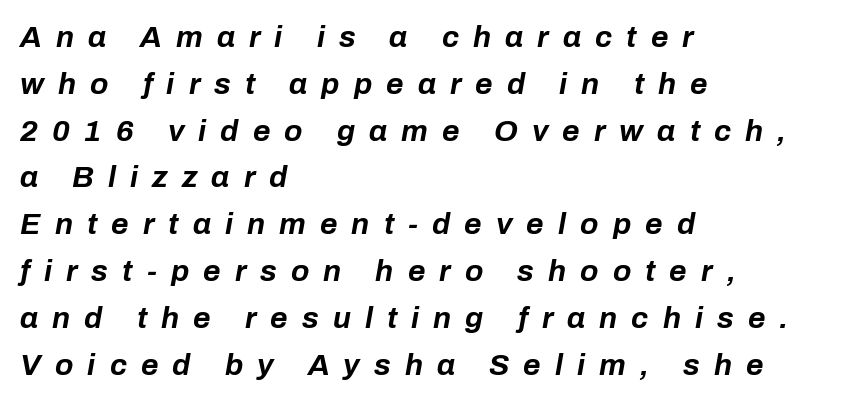
{"italic": "yes", "lean": "right", "slant_degrees": 10, "bold": "yes", "weight": "bold", "width": "normal", "stroke_contrast": "low", "x_height": "medium", "monospaced": "no", "underline": "no", "align": "left", "line_spacing": "normal", "line_spacing_ratio": 1.56, "letter_spacing": "wide", "letter_spacing_em": 0.47, "glyph_px": 30}
